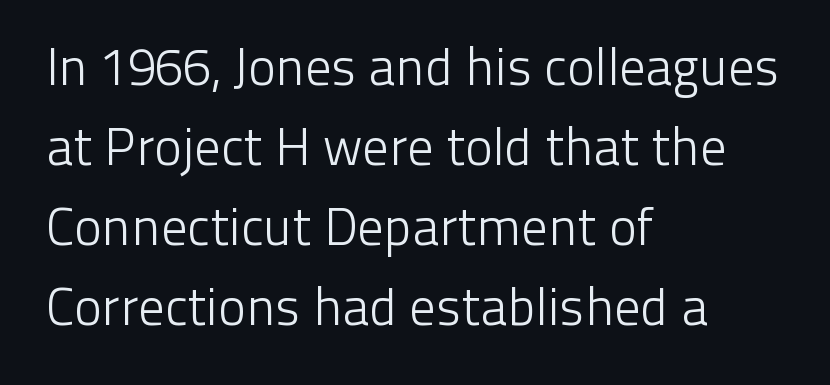
Q: Is the text bold? A: No.
Q: Is the text italic (slanted)? A: No, it is upright.
Q: Is the typeface a serif or a sans-serif typeface? A: Sans-serif.
Q: Is the text underlined? A: No.
Q: How is the paragraph aligned? A: Left-aligned.
Q: Is the spacing between letters normal or unusually wide? A: Normal.
Q: Is the spacing between lines tight, normal or loose? A: Normal.
Q: Width (condensed, normal, or wide)? A: Normal.
Q: Stroke contrast? A: Low.
Q: x-height? A: Medium.
Q: Monospaced? A: No.
